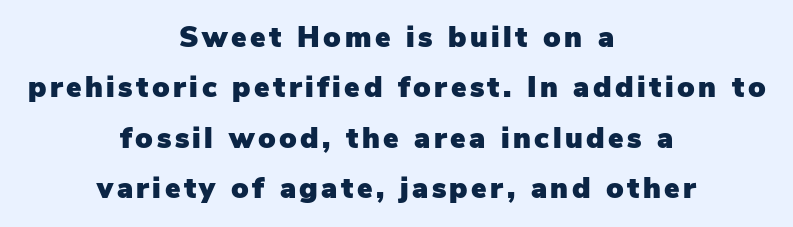
{"serif": "no", "italic": "no", "width": "normal", "stroke_contrast": "low", "x_height": "medium", "monospaced": "no", "underline": "no", "align": "center", "line_spacing_ratio": 1.74, "glyph_px": 29}
